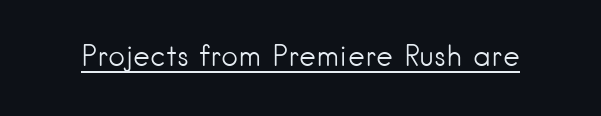
{"serif": "no", "italic": "no", "bold": "no", "weight": "light", "width": "normal", "stroke_contrast": "low", "x_height": "small", "monospaced": "no", "underline": "yes", "letter_spacing": "normal", "letter_spacing_em": 0.0, "glyph_px": 29}
